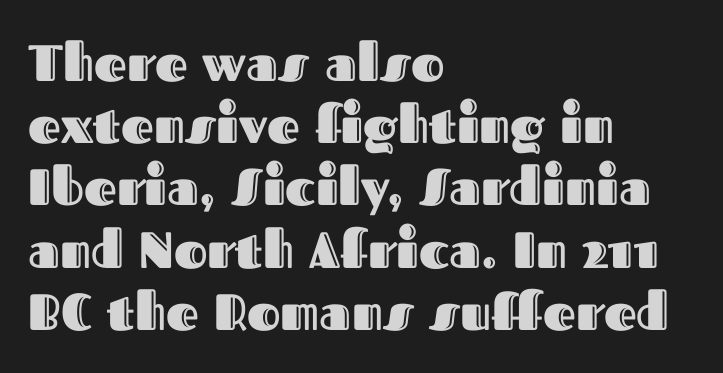
{"italic": "no", "width": "normal", "x_height": "medium", "monospaced": "no", "underline": "no", "align": "left", "line_spacing_ratio": 1.22, "letter_spacing": "normal", "letter_spacing_em": 0.0, "glyph_px": 51}
